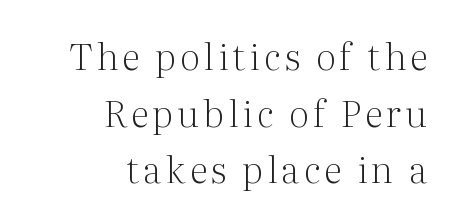
{"serif": "yes", "italic": "no", "bold": "no", "weight": "light", "width": "normal", "stroke_contrast": "medium", "x_height": "medium", "monospaced": "no", "underline": "no", "align": "right", "line_spacing": "normal", "line_spacing_ratio": 1.53, "glyph_px": 37}
